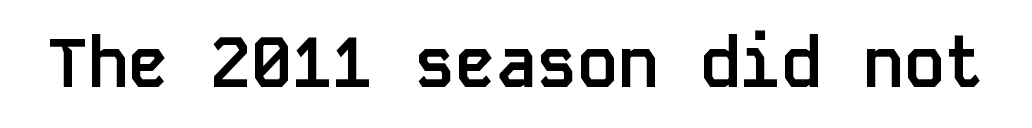
The image shows 68 px semibold sans-serif type, upright, monospaced; set normal letter spacing, not underlined; low stroke contrast and a large x-height.
